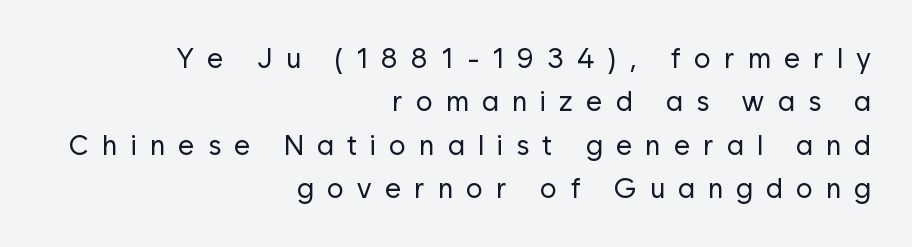
Q: Is the text bold? A: No.
Q: Is the text italic (slanted)? A: No, it is upright.
Q: Is the typeface a serif or a sans-serif typeface? A: Sans-serif.
Q: Is the text underlined? A: No.
Q: How is the paragraph aligned? A: Right-aligned.
Q: Is the spacing between letters normal or unusually wide? A: Unusually wide.
Q: Is the spacing between lines tight, normal or loose? A: Normal.
Q: Width (condensed, normal, or wide)? A: Normal.
Q: Stroke contrast? A: Low.
Q: x-height? A: Medium.
Q: Monospaced? A: No.
